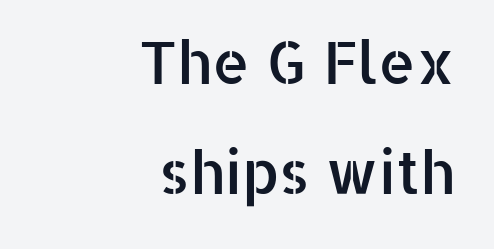
A roman cut, with each character standing at attention. The passage shown has conventional tracking throughout. Rule under the text: the space is simply empty. Think of a printed novel: that variable character pitch is what you see here. The face used here is a sans, in the tradition of grotesques and geometrics.
